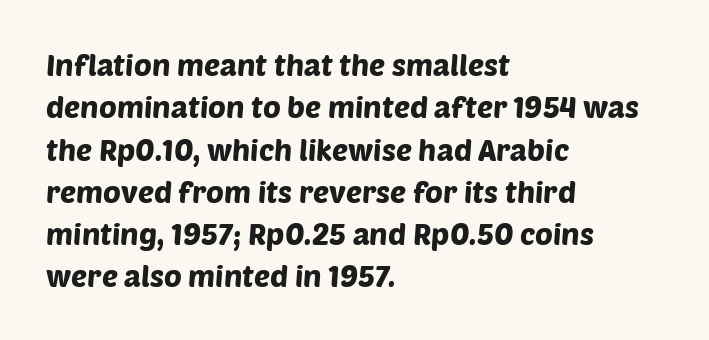
The image shows 30 px sans-serif type; set left-aligned, normal line spacing (1.41x), normal letter spacing, not underlined; low stroke contrast and a large x-height.
